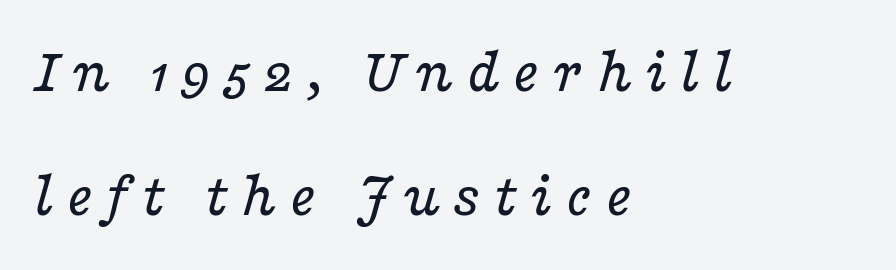
You can tell it's italic because the verticals aren't actually vertical. Type style note: has serifs. Here the designer chose a conventional face with non-uniform glyph widths. This sample is left-justified, so line endings fall wherever the words run out.
